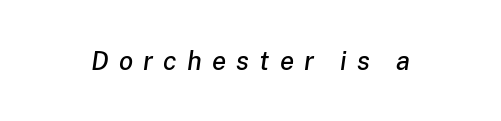
Each word looks stretched out because of the extra space between its letters. The space beneath each line is pristine and unruled. A typesetter would mark this as italic.
